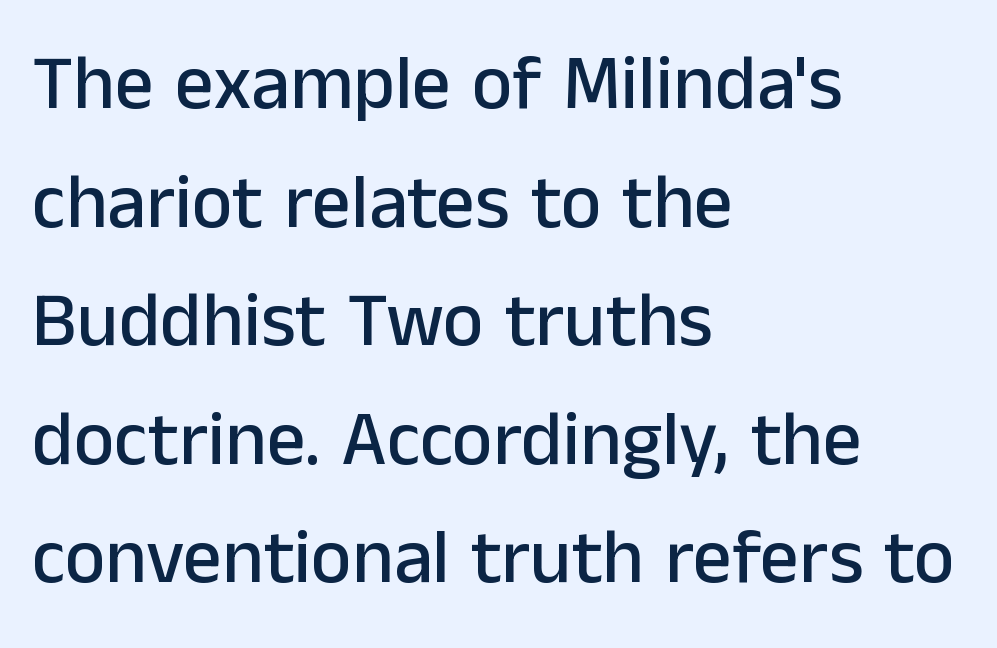
{"serif": "no", "italic": "no", "width": "normal", "stroke_contrast": "low", "x_height": "medium", "monospaced": "no", "underline": "no", "align": "left", "line_spacing": "normal", "line_spacing_ratio": 1.54, "letter_spacing": "normal", "letter_spacing_em": 0.0, "glyph_px": 77}
